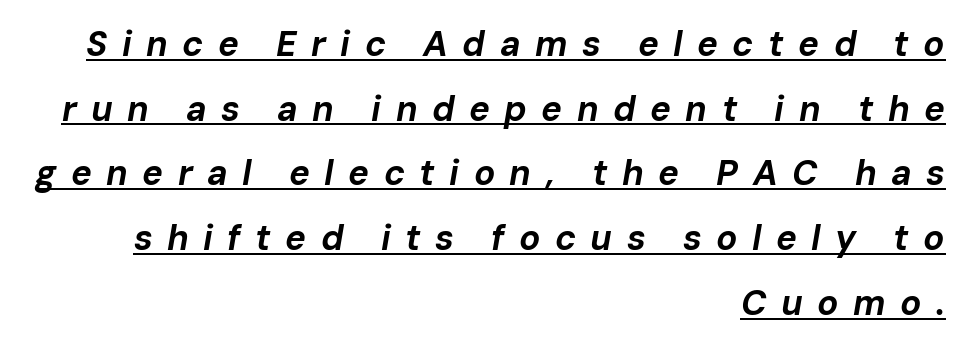
Q: Is the text bold? A: Yes.
Q: Is the text italic (slanted)? A: Yes, it leans right by about 10 degrees.
Q: Is the text underlined? A: Yes.
Q: How is the paragraph aligned? A: Right-aligned.
Q: Is the spacing between letters normal or unusually wide? A: Unusually wide.
Q: Width (condensed, normal, or wide)? A: Normal.
Q: Stroke contrast? A: Low.
Q: x-height? A: Medium.
Q: Monospaced? A: No.
